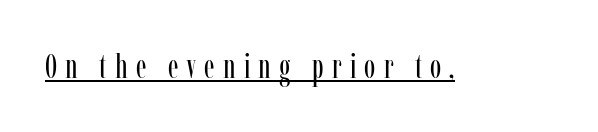
Q: Is the text bold? A: No.
Q: Is the text italic (slanted)? A: No, it is upright.
Q: Is the typeface a serif or a sans-serif typeface? A: Serif.
Q: Is the text underlined? A: Yes.
Q: Is the spacing between letters normal or unusually wide? A: Unusually wide.
Q: Width (condensed, normal, or wide)? A: Condensed.
Q: Stroke contrast? A: Low.
Q: x-height? A: Medium.
Q: Monospaced? A: No.
